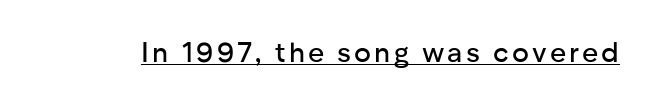
Q: Is the text italic (slanted)? A: No, it is upright.
Q: Is the typeface a serif or a sans-serif typeface? A: Sans-serif.
Q: Is the text underlined? A: Yes.
Q: Width (condensed, normal, or wide)? A: Normal.
Q: Stroke contrast? A: Low.
Q: x-height? A: Medium.
Q: Monospaced? A: No.
